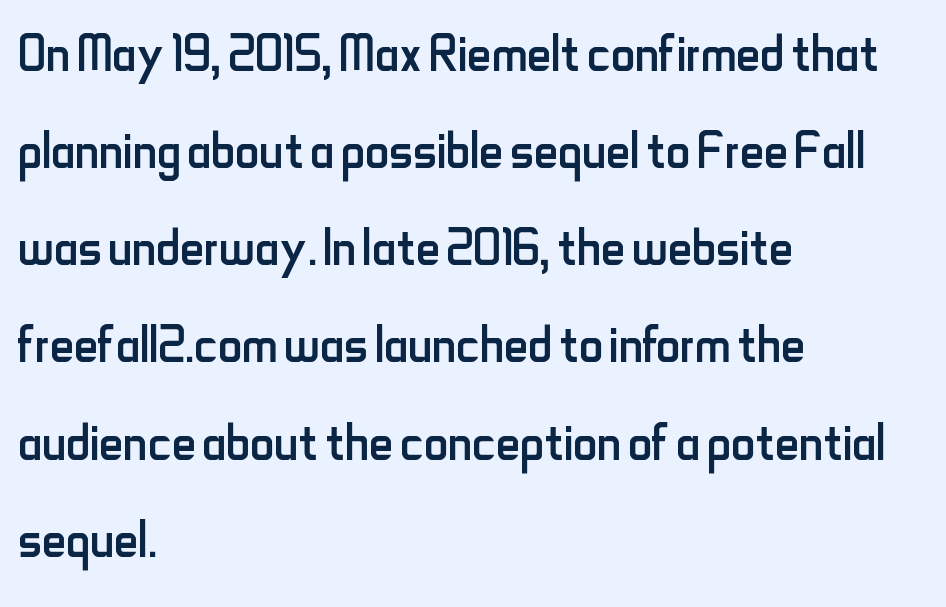
{"serif": "no", "italic": "no", "bold": "no", "weight": "regular", "width": "condensed", "stroke_contrast": "low", "x_height": "small", "monospaced": "no", "underline": "no", "align": "left", "line_spacing": "normal", "line_spacing_ratio": 1.45, "letter_spacing": "normal", "letter_spacing_em": 0.0, "glyph_px": 67}
